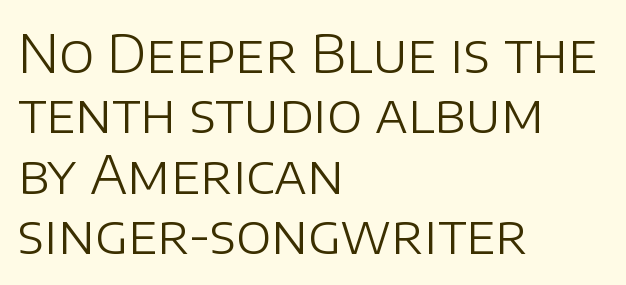
The rendering uses a small line-height, squeezing the rows. The font is comparable to plain body text, perhaps lighter. Do the characters align in a grid? No, the font is proportional. Any mark beneath the type? The region is blank. Nope, no serifs anywhere on these letters.
